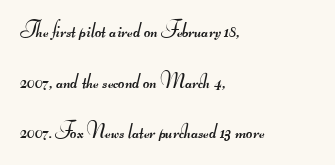
Q: Is the text bold? A: No.
Q: Is the text underlined? A: No.
Q: How is the paragraph aligned? A: Left-aligned.
Q: Is the spacing between letters normal or unusually wide? A: Normal.
Q: Is the spacing between lines tight, normal or loose? A: Loose.
